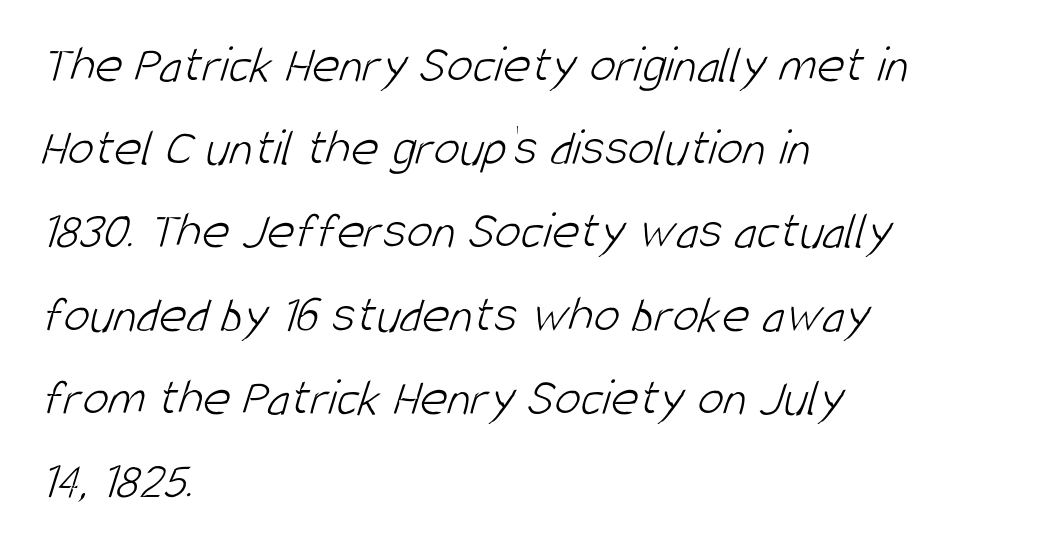
The image shows 53 px light, condensed sans-serif type; set left-aligned, normal line spacing (1.57x), normal letter spacing, not underlined; low stroke contrast and a large x-height.
